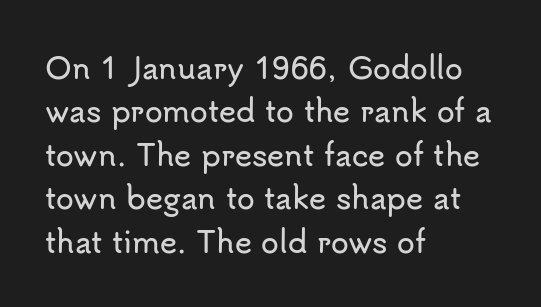
Q: Is the text italic (slanted)? A: No, it is upright.
Q: Is the typeface a serif or a sans-serif typeface? A: Sans-serif.
Q: Is the text underlined? A: No.
Q: How is the paragraph aligned? A: Left-aligned.
Q: Is the spacing between letters normal or unusually wide? A: Normal.
Q: Is the spacing between lines tight, normal or loose? A: Normal.
Q: Width (condensed, normal, or wide)? A: Normal.
Q: Stroke contrast? A: Low.
Q: x-height? A: Small.
Q: Monospaced? A: No.
